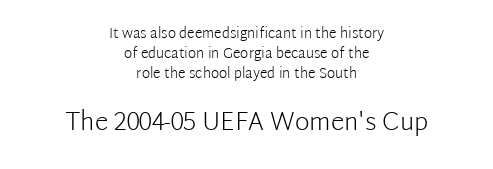
The axis of the letterforms is exactly vertical. Tracking value appears to be zero — textbook default spacing. Stems here are at most as thick as an everyday book face. The lines in this sample share a center point and differ in where they start and stop.
